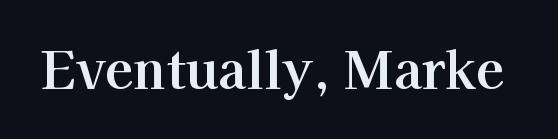
{"serif": "yes", "italic": "no", "width": "normal", "stroke_contrast": "high", "x_height": "medium", "monospaced": "no", "underline": "no", "letter_spacing": "normal", "letter_spacing_em": 0.0, "glyph_px": 52}
